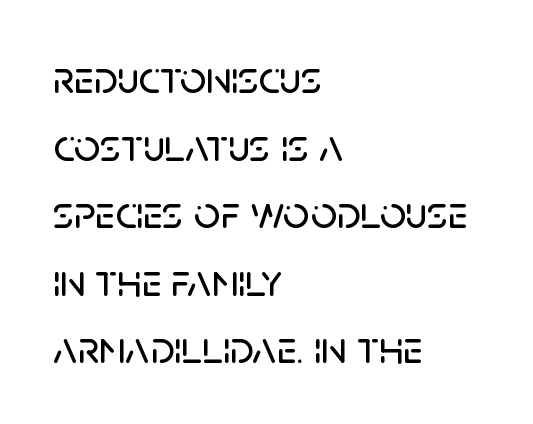
Each letter keeps its own natural width here, so spacing adapts to shape. When letters stand straight like this, we call the style roman or upright. Quick note: interline space is typical. Layout note: lines flush left.
